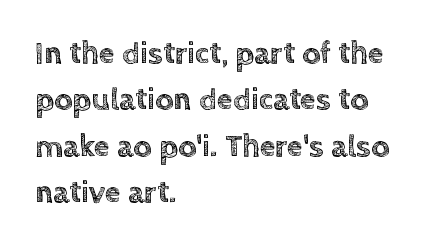
{"italic": "no", "width": "normal", "x_height": "large", "monospaced": "no", "underline": "no", "align": "left", "line_spacing": "normal", "line_spacing_ratio": 1.45, "letter_spacing": "normal", "letter_spacing_em": 0.0, "glyph_px": 32}
